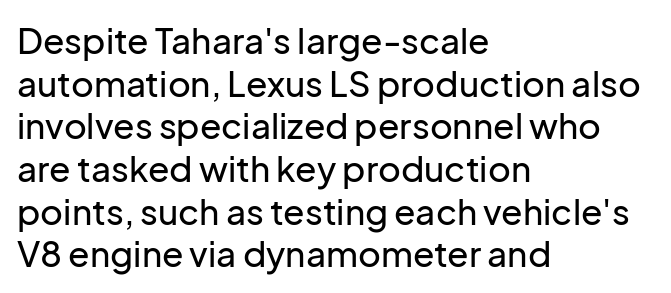
The image shows 35 px sans-serif type, upright; set left-aligned, line spacing 1.22x, normal letter spacing, not underlined; low stroke contrast and a medium x-height.
